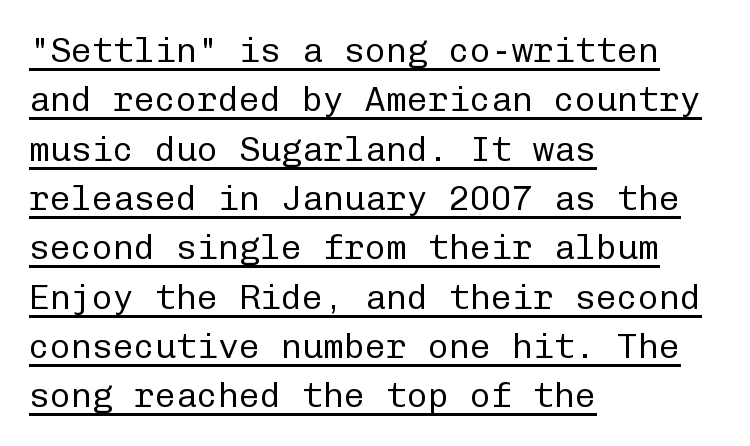
Q: Is the text bold? A: No.
Q: Is the text italic (slanted)? A: No, it is upright.
Q: Is the typeface a serif or a sans-serif typeface? A: Sans-serif.
Q: Is the text underlined? A: Yes.
Q: How is the paragraph aligned? A: Left-aligned.
Q: Is the spacing between letters normal or unusually wide? A: Normal.
Q: Is the spacing between lines tight, normal or loose? A: Normal.
Q: Width (condensed, normal, or wide)? A: Normal.
Q: Stroke contrast? A: Low.
Q: x-height? A: Medium.
Q: Monospaced? A: Yes.
